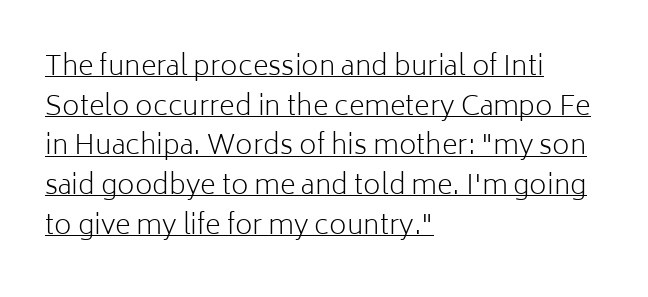
Q: Is the text bold? A: No.
Q: Is the text italic (slanted)? A: No, it is upright.
Q: Is the text underlined? A: Yes.
Q: How is the paragraph aligned? A: Left-aligned.
Q: Is the spacing between letters normal or unusually wide? A: Normal.
Q: Is the spacing between lines tight, normal or loose? A: Normal.
